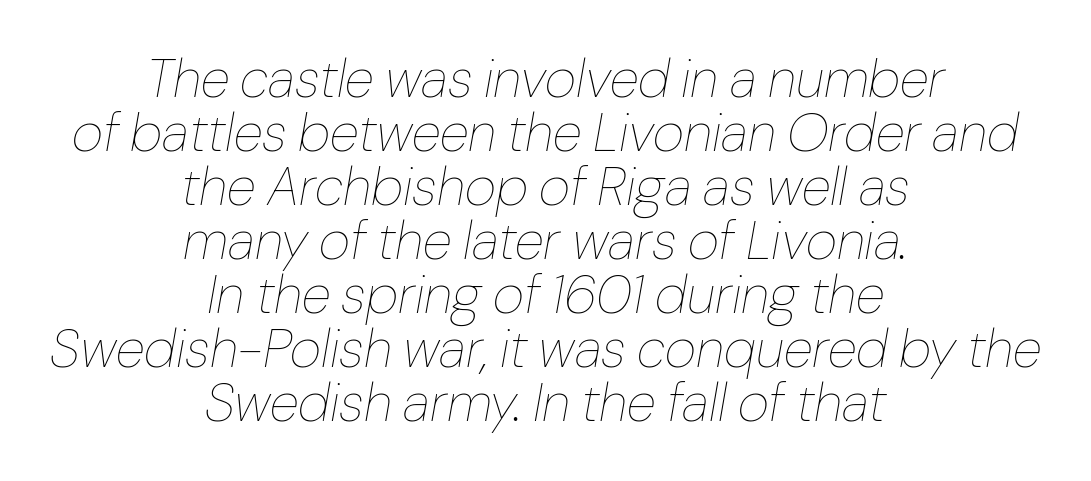
The image shows 54 px thin type, italic (leaning right); set centered, tight line spacing (1.0x), normal letter spacing, not underlined; low stroke contrast and a medium x-height.
